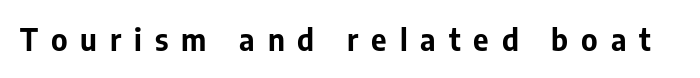
The image shows 30 px bold sans-serif type, upright; set unusually wide letter spacing (+0.43 em), not underlined; low stroke contrast and a medium x-height.
